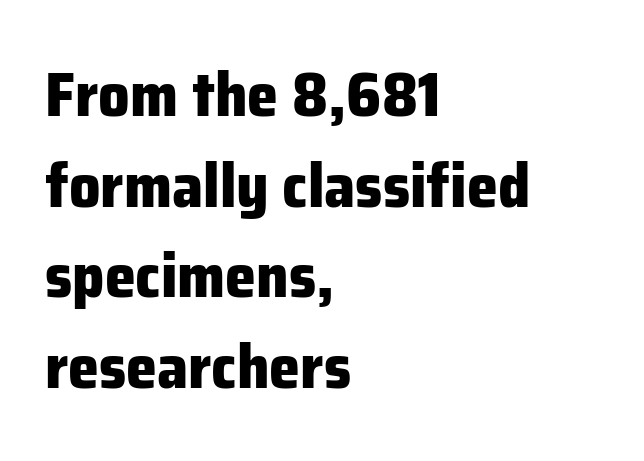
Each row of text sits above clean, open space. Grotesque or geometric, the face here clearly has no serifs. The designer left line spacing at the default. The letterforms sit shoulder to shoulder at normal distance.
